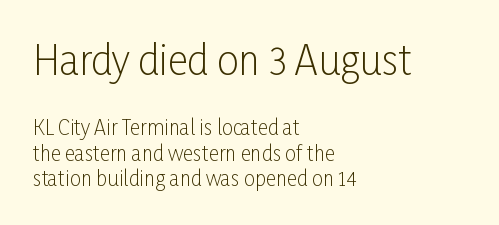
{"serif": "no", "italic": "no", "bold": "no", "weight": "light", "width": "condensed", "stroke_contrast": "low", "x_height": "medium", "monospaced": "no", "underline": "no", "align": "left", "line_spacing": "normal", "line_spacing_ratio": 1.26, "letter_spacing": "normal", "letter_spacing_em": 0.0, "larger_block": "first", "size_ratio": 1.95, "glyph_px": 39}
